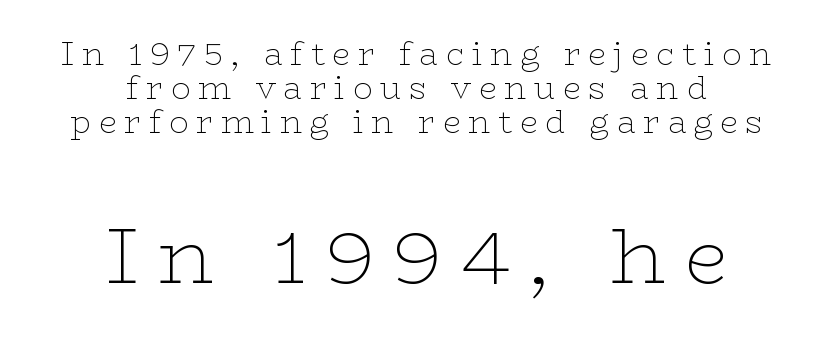
The image shows 79 px thin, wide serif type, upright; set centered, tight line spacing (1.06x), unusually wide letter spacing (+0.24 em), not underlined; the second (bottom) block is 2.47x larger; low stroke contrast and a medium x-height.
